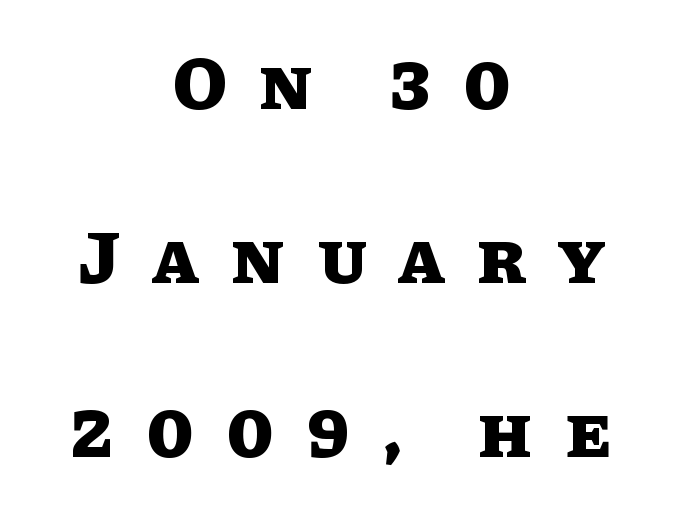
The image shows 76 px heavy type, upright; set centered, loose line spacing (2.29x), unusually wide letter spacing (+0.44 em), not underlined; low stroke contrast and a large x-height.
